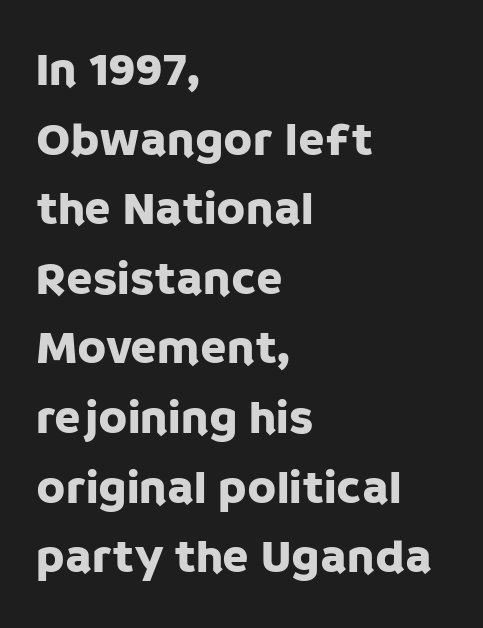
Q: Is the text italic (slanted)? A: No, it is upright.
Q: Is the typeface a serif or a sans-serif typeface? A: Sans-serif.
Q: Is the text underlined? A: No.
Q: How is the paragraph aligned? A: Left-aligned.
Q: Is the spacing between letters normal or unusually wide? A: Normal.
Q: Is the spacing between lines tight, normal or loose? A: Normal.
Q: Width (condensed, normal, or wide)? A: Normal.
Q: Stroke contrast? A: Low.
Q: x-height? A: Large.
Q: Monospaced? A: No.
